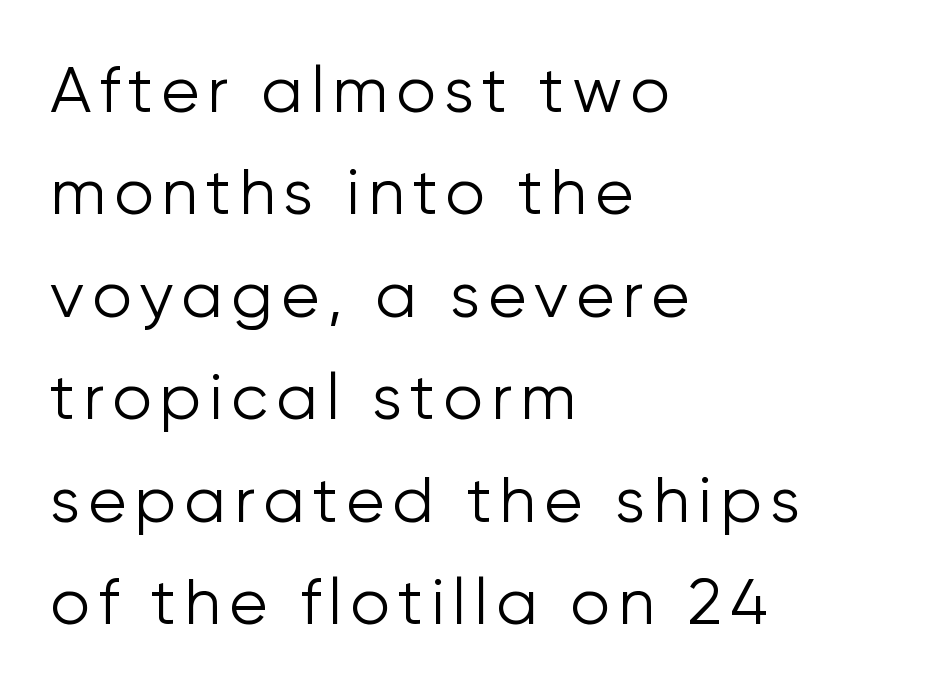
The image shows 64 px light sans-serif type, upright; set left-aligned, normal line spacing (1.6x), not underlined; low stroke contrast and a medium x-height.
